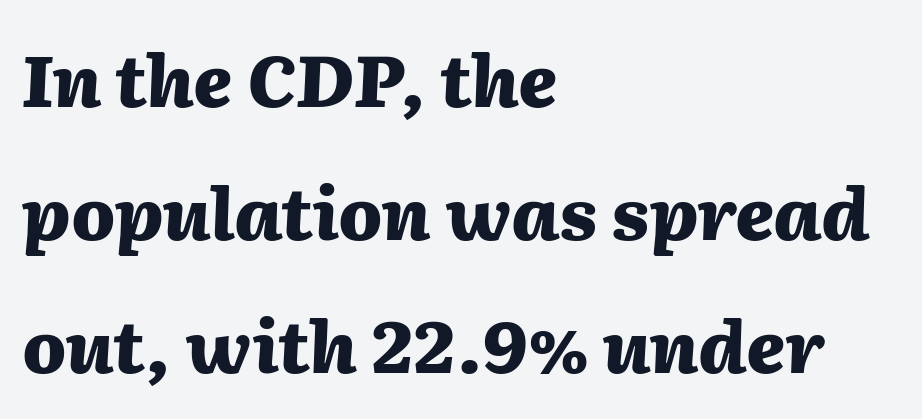
This rendering uses left alignment, leaving the right contour irregular. Descenders are the only things crossing below the line. The face used here is rendered with its standard letterfit. In terms of weight, the rendering is a true, heavy bold. The passage shown leans; its letterforms are oblique.
